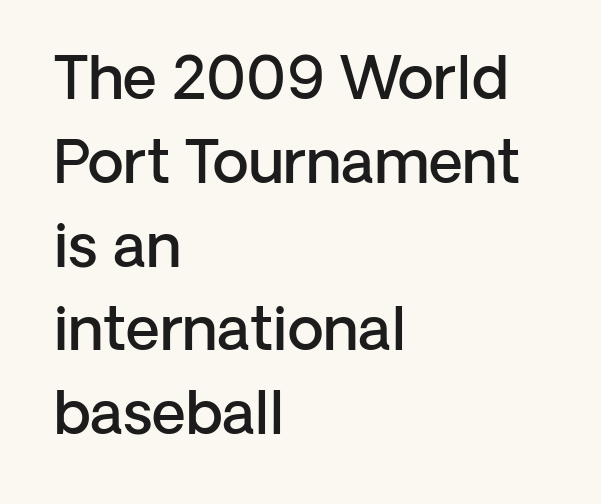
{"serif": "no", "italic": "no", "bold": "semi", "weight": "semibold", "width": "normal", "stroke_contrast": "low", "x_height": "medium", "monospaced": "no", "underline": "no", "align": "left", "line_spacing": "normal", "line_spacing_ratio": 1.42, "letter_spacing": "normal", "letter_spacing_em": 0.0, "glyph_px": 59}
